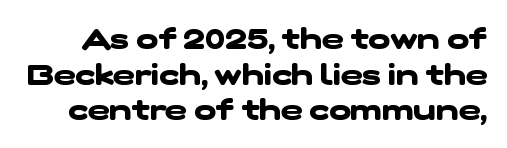
Varying glyph widths throughout — classic text-font behaviour. Type without underlining. I'd describe the lettering as bold — thick and assertive. Does the type have serifs? No, each stem ends abruptly. Look at the tracking — it's just the regular setting, nothing added.
